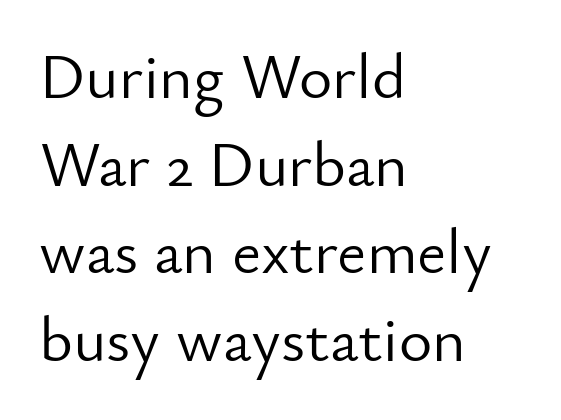
{"serif": "no", "italic": "no", "bold": "no", "weight": "light", "width": "normal", "stroke_contrast": "low", "x_height": "small", "monospaced": "no", "underline": "no", "align": "left", "line_spacing": "normal", "line_spacing_ratio": 1.37, "letter_spacing": "normal", "letter_spacing_em": 0.0, "glyph_px": 64}
